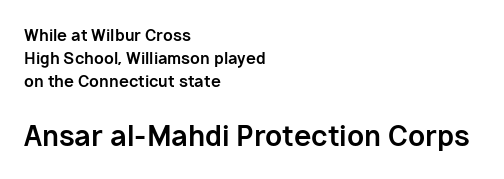
Q: Is the text bold? A: Yes.
Q: Is the text italic (slanted)? A: No, it is upright.
Q: Is the typeface a serif or a sans-serif typeface? A: Sans-serif.
Q: Is the text underlined? A: No.
Q: How is the paragraph aligned? A: Left-aligned.
Q: Is the spacing between letters normal or unusually wide? A: Normal.
Q: Is the spacing between lines tight, normal or loose? A: Normal.
Q: Which block of text is set in a larger size, the first (top) or the second (bottom)? A: The second (bottom) one.
Q: Width (condensed, normal, or wide)? A: Normal.
Q: Stroke contrast? A: Low.
Q: x-height? A: Medium.
Q: Monospaced? A: No.
